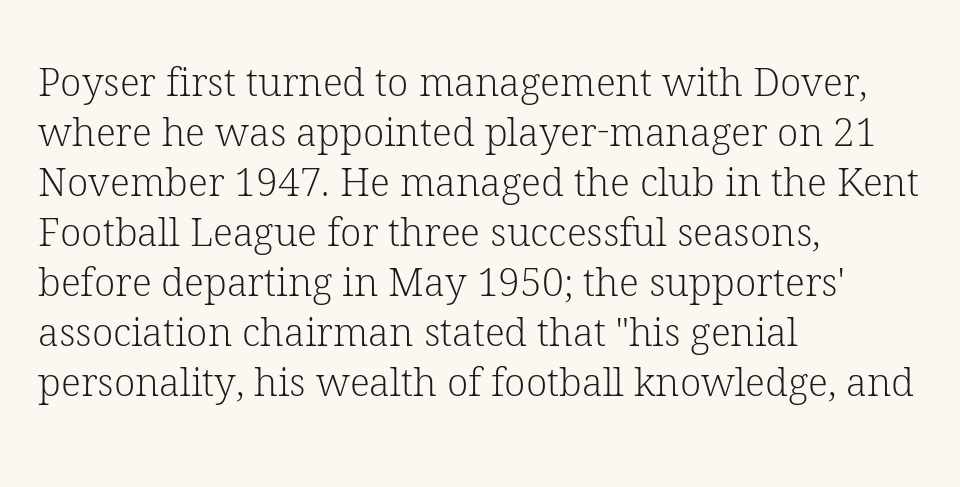
{"serif": "yes", "italic": "no", "bold": "no", "weight": "light", "width": "normal", "stroke_contrast": "low", "x_height": "medium", "monospaced": "no", "underline": "no", "align": "left", "line_spacing": "normal", "line_spacing_ratio": 1.28, "letter_spacing": "normal", "letter_spacing_em": 0.0, "glyph_px": 39}
